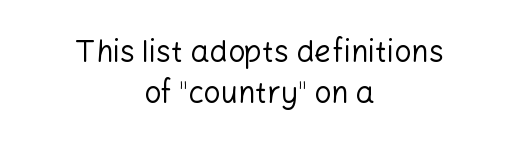
Italic: no, the glyphs are upright roman. These lines are composed in type without serifs. Any mark beneath the type? The region is blank. In CSS terms this would be text-align: center. Is there much room between lines? A standard amount, neither cramped nor airy. The letterforms sit at book weight or below.
